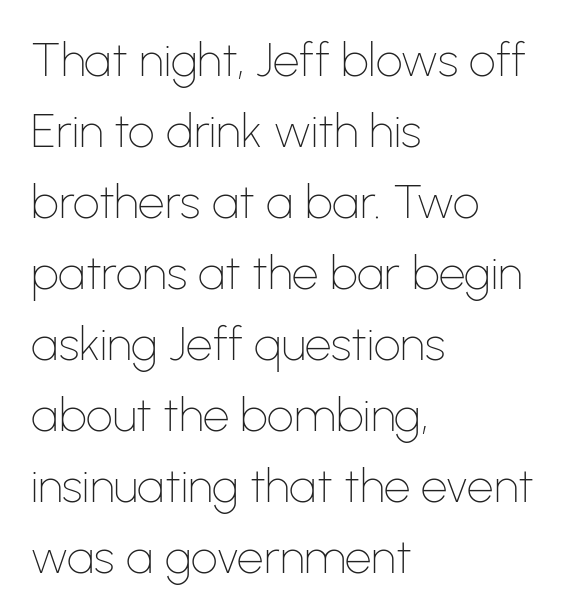
Q: Is the text bold? A: No.
Q: Is the text italic (slanted)? A: No, it is upright.
Q: Is the typeface a serif or a sans-serif typeface? A: Sans-serif.
Q: Is the text underlined? A: No.
Q: How is the paragraph aligned? A: Left-aligned.
Q: Is the spacing between letters normal or unusually wide? A: Normal.
Q: Is the spacing between lines tight, normal or loose? A: Normal.
Q: Width (condensed, normal, or wide)? A: Normal.
Q: Stroke contrast? A: Low.
Q: x-height? A: Medium.
Q: Monospaced? A: No.
